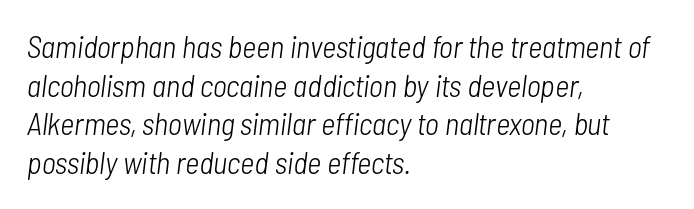
In terms of posture, this sample is oblique. The weight would be labelled regular, book, light, or lighter still. Clear beneath every line of the passage. Note the varied advance widths — an 'i' is clearly narrower than an 'm'. Casual observation: everything's shoved over to the left.
